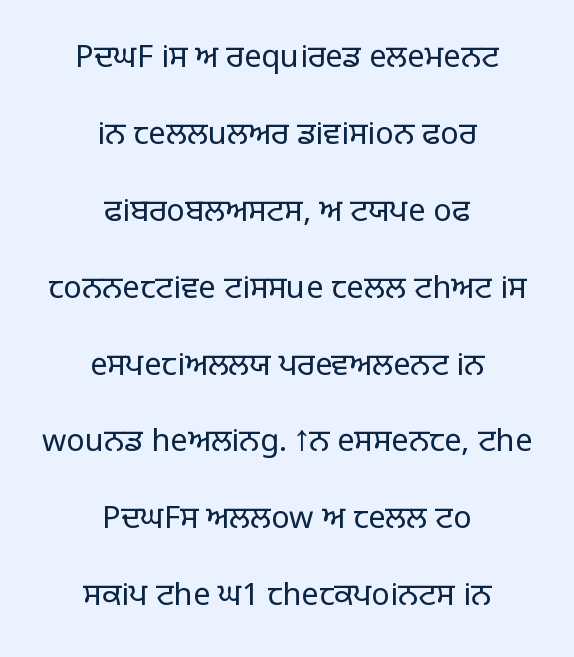
The image shows 31 px light sans-serif type, upright; set centered, loose line spacing (2.48x), normal letter spacing, not underlined; low stroke contrast and a large x-height.
